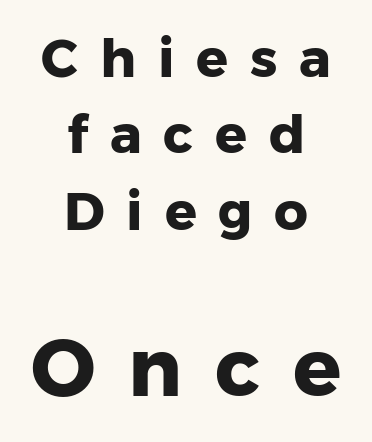
Leading: standard. Is the type bold? Yes — the strokes are clearly thick and heavy. In terms of letterform style, serifs are entirely absent. Visually the block forms a symmetrical silhouette, jagged on both flanks. Character widths vary here, with narrow letters taking less room than wide ones.
